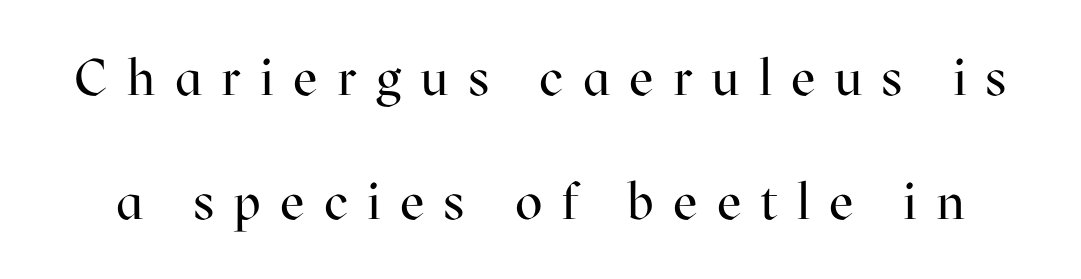
{"serif": "yes", "italic": "no", "bold": "no", "weight": "regular", "width": "normal", "stroke_contrast": "high", "x_height": "medium", "monospaced": "no", "underline": "no", "line_spacing": "loose", "line_spacing_ratio": 2.43, "letter_spacing": "wide", "letter_spacing_em": 0.38, "glyph_px": 51}
